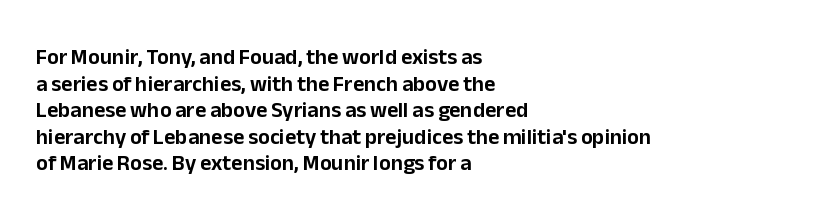
{"italic": "no", "underline": "no", "align": "left", "line_spacing_ratio": 1.21, "letter_spacing": "normal", "letter_spacing_em": 0.0, "glyph_px": 22}
